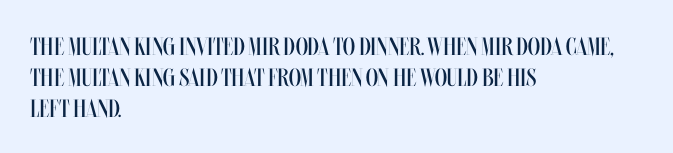
Spacing between characters is what you'd get straight out of the box. Ordinary non-slanted type is in use. The compositor pushed each line to the left boundary. Rows of type keep a routine distance in the vertical direction.
